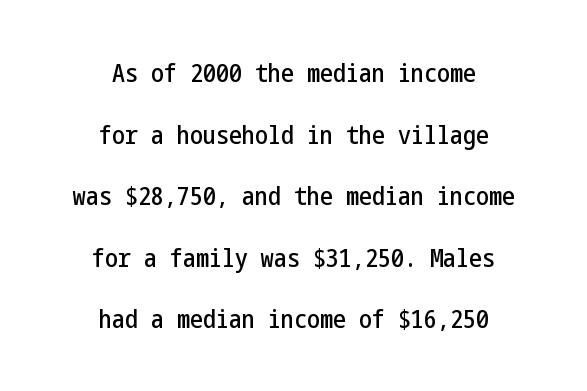
Q: Is the text italic (slanted)? A: No, it is upright.
Q: Is the text underlined? A: No.
Q: How is the paragraph aligned? A: Centered.
Q: Is the spacing between letters normal or unusually wide? A: Normal.
Q: Is the spacing between lines tight, normal or loose? A: Loose.
